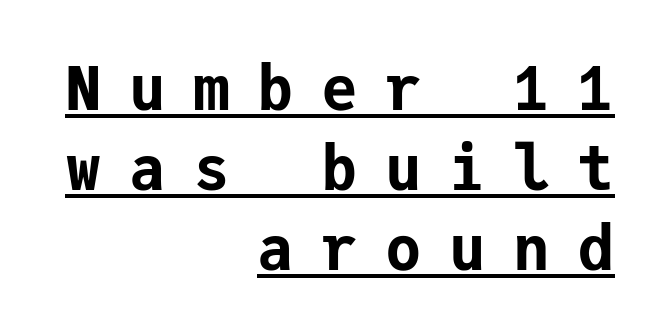
The image shows 61 px bold sans-serif type, upright, monospaced; set right-aligned, normal line spacing (1.31x), unusually wide letter spacing (+0.45 em), underlined; low stroke contrast and a medium x-height.
